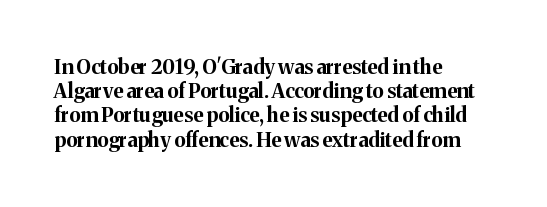
Descenders hang freely into open space. The paragraph has a hard left edge and a soft right edge. It's the straight-up-and-down kind of type. Observe the ordinary spacing: letters are neighbours, not strangers. Weight check: bold — yes, fully.
